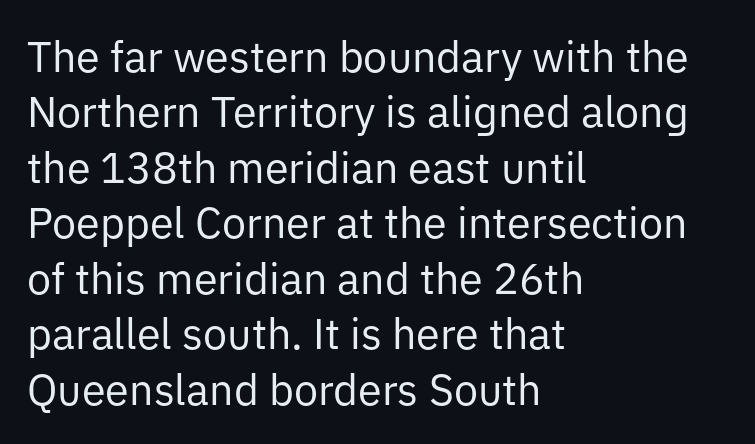
Q: Is the text bold? A: No.
Q: Is the text italic (slanted)? A: No, it is upright.
Q: Is the typeface a serif or a sans-serif typeface? A: Sans-serif.
Q: Is the text underlined? A: No.
Q: How is the paragraph aligned? A: Left-aligned.
Q: Is the spacing between letters normal or unusually wide? A: Normal.
Q: Is the spacing between lines tight, normal or loose? A: Normal.
Q: Width (condensed, normal, or wide)? A: Normal.
Q: Stroke contrast? A: Low.
Q: x-height? A: Medium.
Q: Monospaced? A: No.
